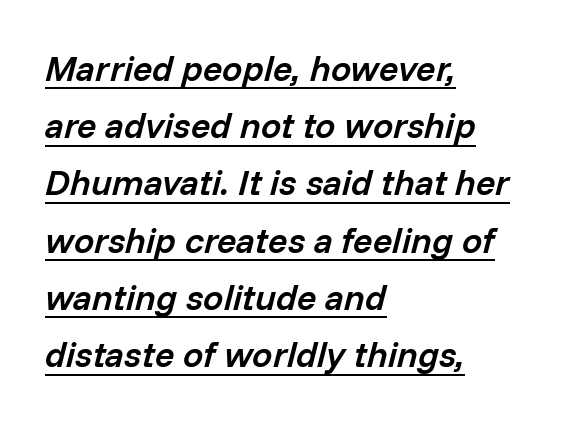
This sample uses an oblique cut, with every glyph tilted off the vertical. A classic flush-left, rag-right setting is used for this passage. Is there much room between lines? A standard amount, neither cramped nor airy. There is no visible air inserted between adjacent glyphs. Heft: intermediate — a semibold.
